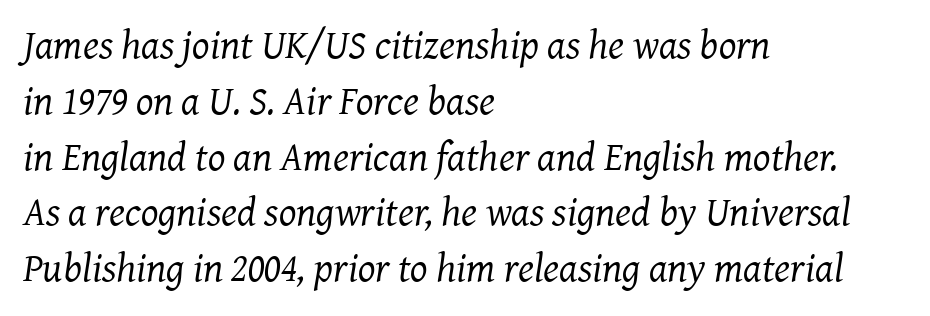
Q: Is the text bold? A: No.
Q: Is the text italic (slanted)? A: Yes, it leans right by about 7 degrees.
Q: Is the typeface a serif or a sans-serif typeface? A: Serif.
Q: Is the text underlined? A: No.
Q: How is the paragraph aligned? A: Left-aligned.
Q: Is the spacing between letters normal or unusually wide? A: Normal.
Q: Is the spacing between lines tight, normal or loose? A: Normal.
Q: Width (condensed, normal, or wide)? A: Normal.
Q: Stroke contrast? A: Medium.
Q: x-height? A: Medium.
Q: Monospaced? A: No.
